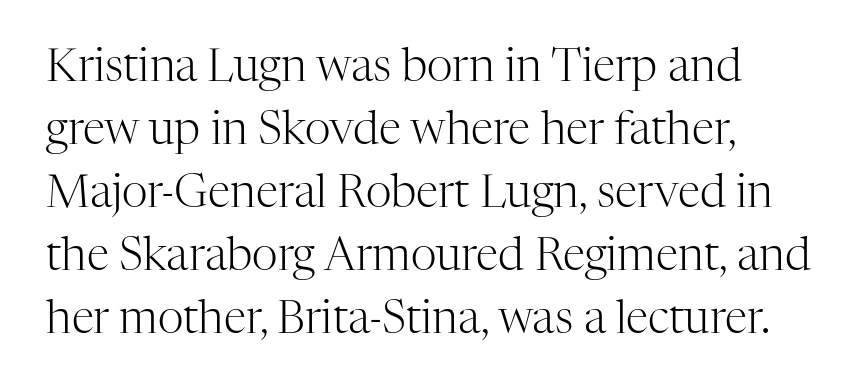
The image shows 45 px light serif type, upright; set left-aligned, normal line spacing (1.4x), normal letter spacing, not underlined; high stroke contrast and a medium x-height.
